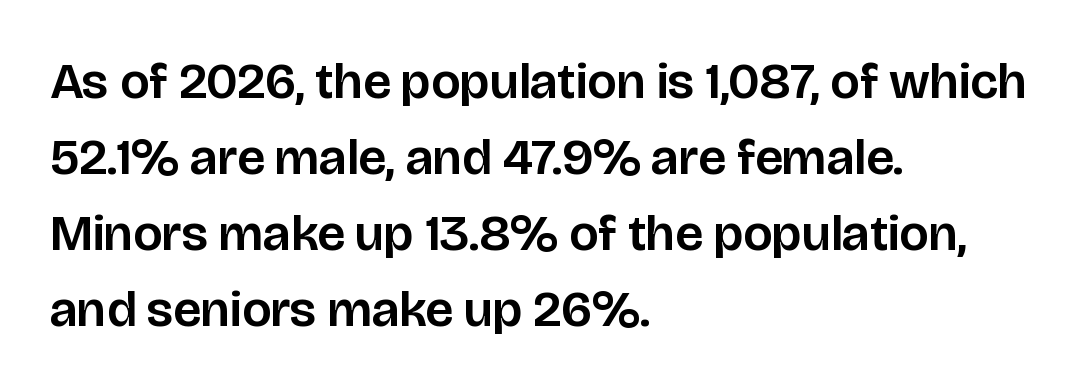
Tracking here is standard; glyphs follow each other at the usual distance. Descender tails drop into unmarked territory. Nope, no serifs anywhere on these letters. The lines are quadded left. The face used here is proportionally spaced, like ordinary book or web type.
